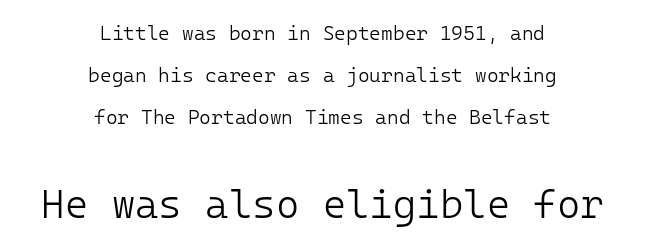
Which chunk is bigger? The second one — the bottom block dwarfs the top. Are there feet on the stems? There aren't — it's a sans. This block would shrink considerably if given ordinary leading; it's expanded now. Caption: face not bold, strokes unweighted. Centered paragraph, ragged on both sides.
